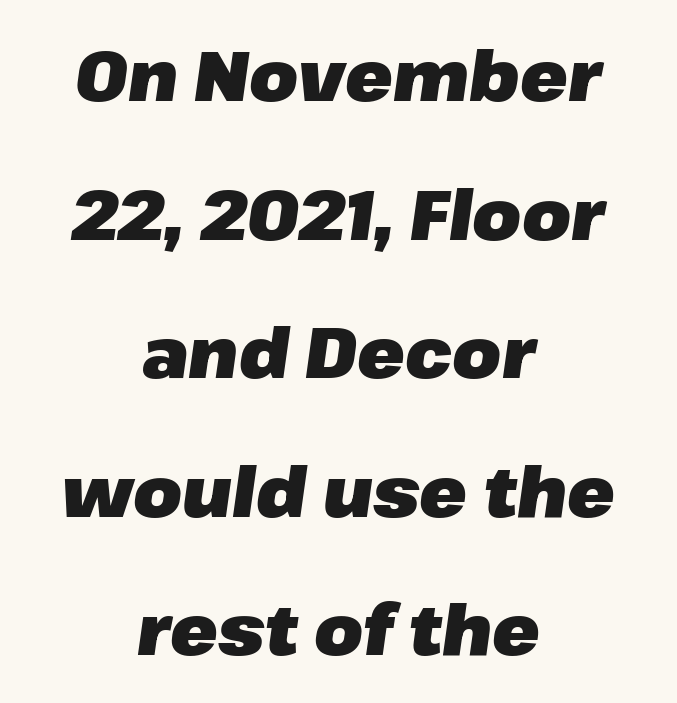
Q: Is the text bold? A: Yes.
Q: Is the text italic (slanted)? A: Yes, it leans right by about 8 degrees.
Q: Is the text underlined? A: No.
Q: How is the paragraph aligned? A: Centered.
Q: Is the spacing between letters normal or unusually wide? A: Normal.
Q: Is the spacing between lines tight, normal or loose? A: Loose.
Q: Width (condensed, normal, or wide)? A: Normal.
Q: Stroke contrast? A: Low.
Q: x-height? A: Medium.
Q: Monospaced? A: No.
